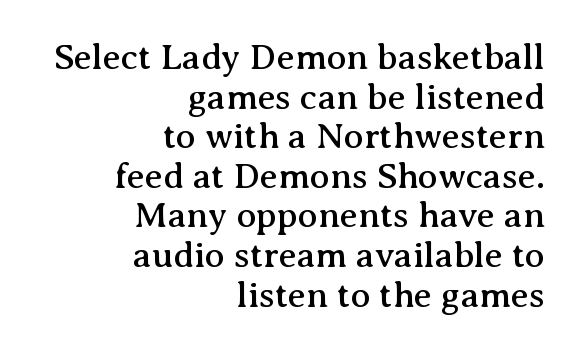
Q: Is the text italic (slanted)? A: No, it is upright.
Q: Is the typeface a serif or a sans-serif typeface? A: Serif.
Q: Is the text underlined? A: No.
Q: How is the paragraph aligned? A: Right-aligned.
Q: Is the spacing between letters normal or unusually wide? A: Normal.
Q: Is the spacing between lines tight, normal or loose? A: Tight.
Q: Width (condensed, normal, or wide)? A: Normal.
Q: Stroke contrast? A: Medium.
Q: x-height? A: Medium.
Q: Monospaced? A: No.
